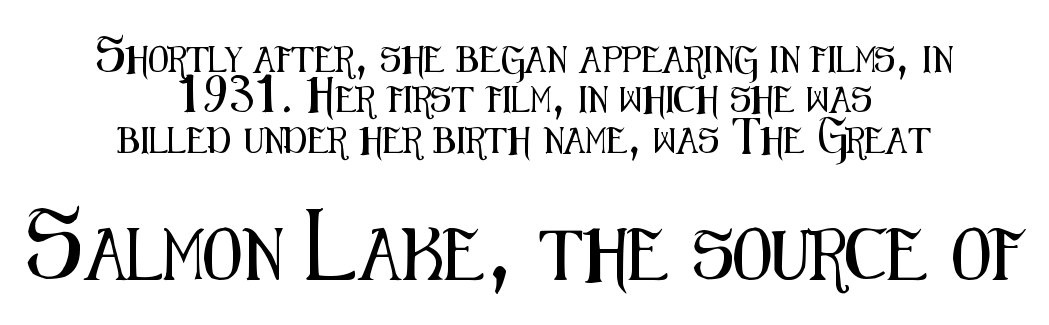
Q: Is the text italic (slanted)? A: No, it is upright.
Q: Is the text underlined? A: No.
Q: How is the paragraph aligned? A: Centered.
Q: Is the spacing between letters normal or unusually wide? A: Normal.
Q: Is the spacing between lines tight, normal or loose? A: Normal.
Q: Which block of text is set in a larger size, the first (top) or the second (bottom)? A: The second (bottom) one.
Q: Width (condensed, normal, or wide)? A: Condensed.
Q: Stroke contrast? A: Medium.
Q: x-height? A: Medium.
Q: Monospaced? A: No.
